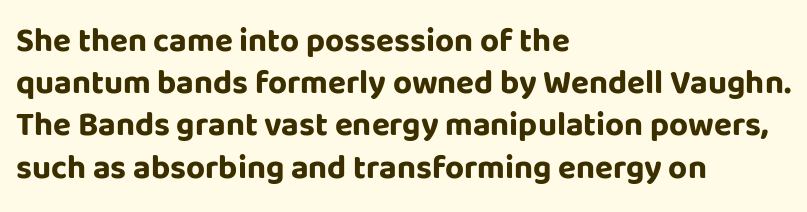
Leading: standard. When letters stand straight like this, we call the style roman or upright. Horizontally, the lines are justified to the leading edge only. Check the space under the baseline: it is left empty. The typesetting leans heavy: a genuine bold. Unlike a traditional serif, this face leaves its strokes unadorned.
